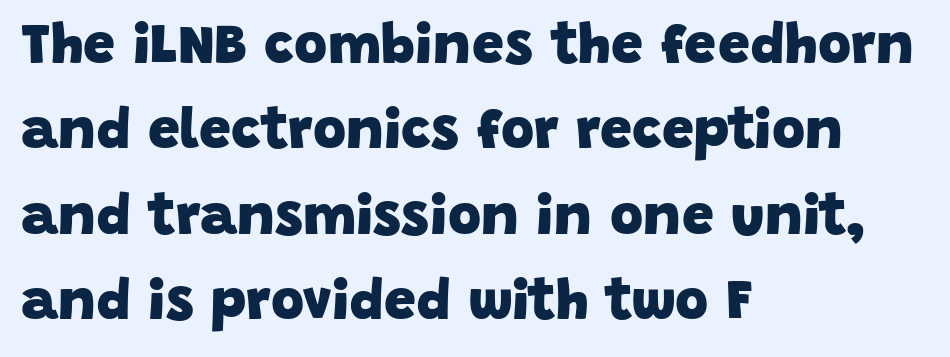
The image shows 57 px heavy sans-serif type; set left-aligned, normal line spacing (1.5x), normal letter spacing, not underlined; low stroke contrast and a large x-height.
